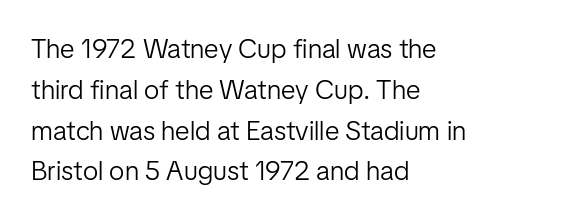
The passage shown stacks its lines at a standard gap. Plain, unruled lines of type. Summary of weight: not heavy and not bold. The rendering keeps characters at their native spacing. Notice how the stems are strictly vertical — no italics here.
